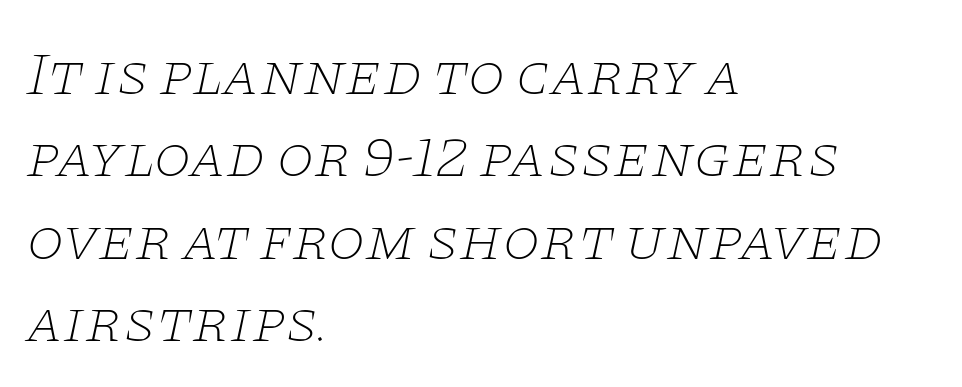
Q: Is the text bold? A: No.
Q: Is the text italic (slanted)? A: Yes, it leans right by about 11 degrees.
Q: Is the typeface a serif or a sans-serif typeface? A: Serif.
Q: Is the text underlined? A: No.
Q: How is the paragraph aligned? A: Left-aligned.
Q: Is the spacing between letters normal or unusually wide? A: Normal.
Q: Is the spacing between lines tight, normal or loose? A: Normal.
Q: Width (condensed, normal, or wide)? A: Wide.
Q: Stroke contrast? A: Low.
Q: x-height? A: Large.
Q: Monospaced? A: No.
